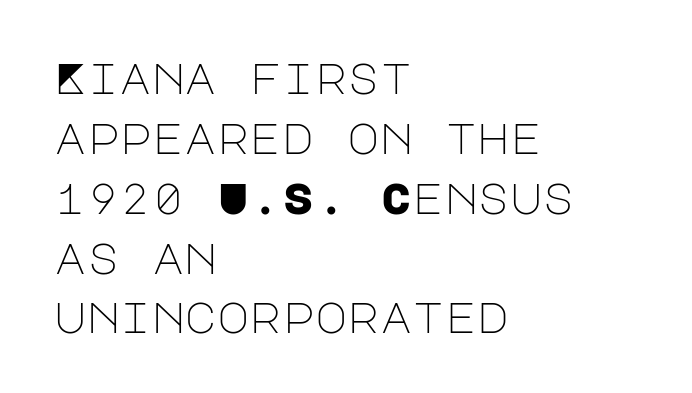
The image shows 44 px light sans-serif type, upright; set left-aligned, normal line spacing (1.36x), normal letter spacing, not underlined; low stroke contrast and a large x-height.
